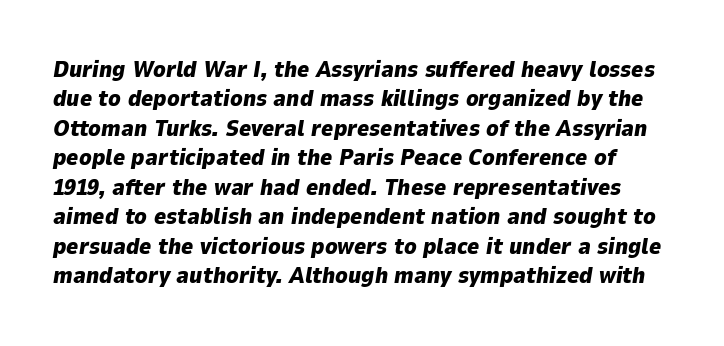
Look at the stroke-to-counter ratio: heavy, a bold. Inter-character spacing is left at the font's built-in metrics. The line-height multiplier appears to be the usual default. Italic? Definitely — the glyphs are oblique. Type without underlining.
